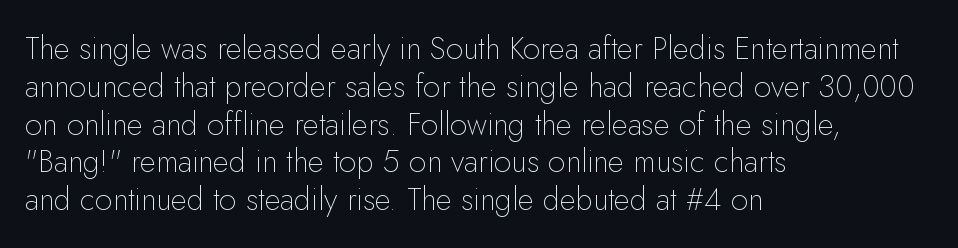
The letters stand straight up with perfectly vertical stems. Grotesque or geometric, the face here clearly has no serifs. The type is set solid horizontally, with unmodified tracking. Here the designer chose a conventional face with non-uniform glyph widths. In CSS terms this would be text-align: left. Nothing heavy about these letters — not bold at all.
